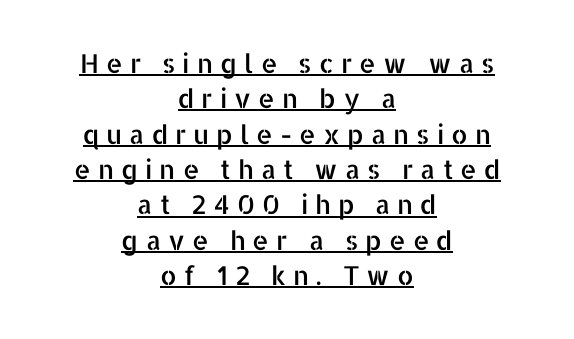
Q: Is the text italic (slanted)? A: No, it is upright.
Q: Is the text underlined? A: Yes.
Q: How is the paragraph aligned? A: Centered.
Q: Is the spacing between letters normal or unusually wide? A: Unusually wide.
Q: Is the spacing between lines tight, normal or loose? A: Normal.
